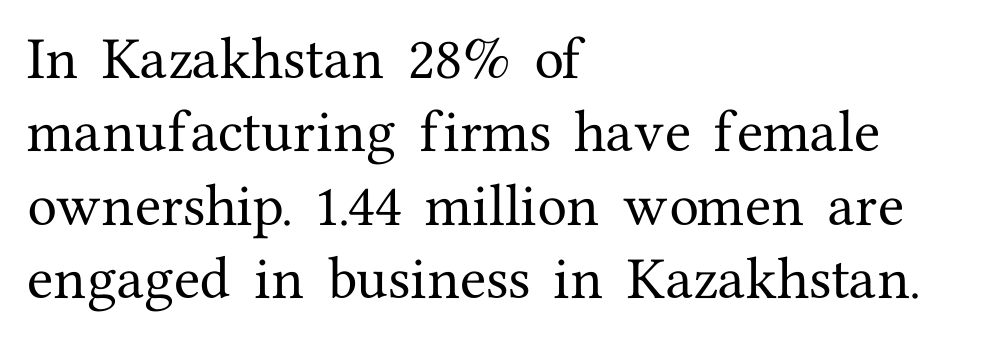
Students, note that the glyphs here touch the page at normal intervals. The paragraph shown leans on its left margin. You can tell it's not italic because the verticals are truly vertical. Typographically, this falls in the serif category.
